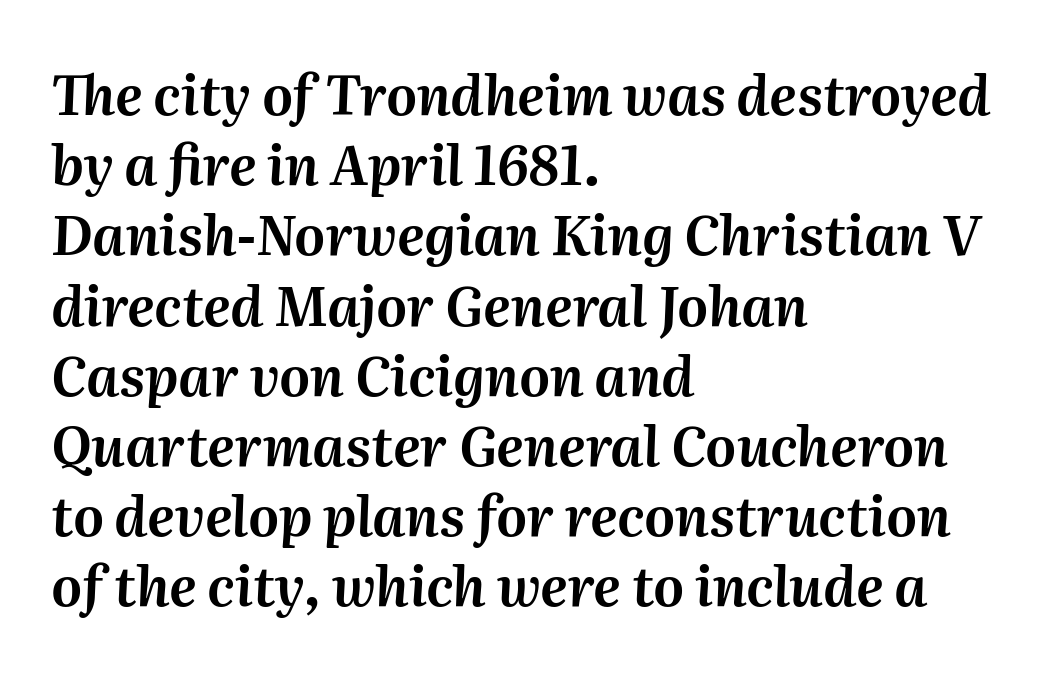
Q: Is the text italic (slanted)? A: Yes, it leans right by about 2 degrees.
Q: Is the text underlined? A: No.
Q: How is the paragraph aligned? A: Left-aligned.
Q: Is the spacing between letters normal or unusually wide? A: Normal.
Q: Is the spacing between lines tight, normal or loose? A: Normal.
Q: Width (condensed, normal, or wide)? A: Normal.
Q: Stroke contrast? A: Medium.
Q: x-height? A: Medium.
Q: Monospaced? A: No.
